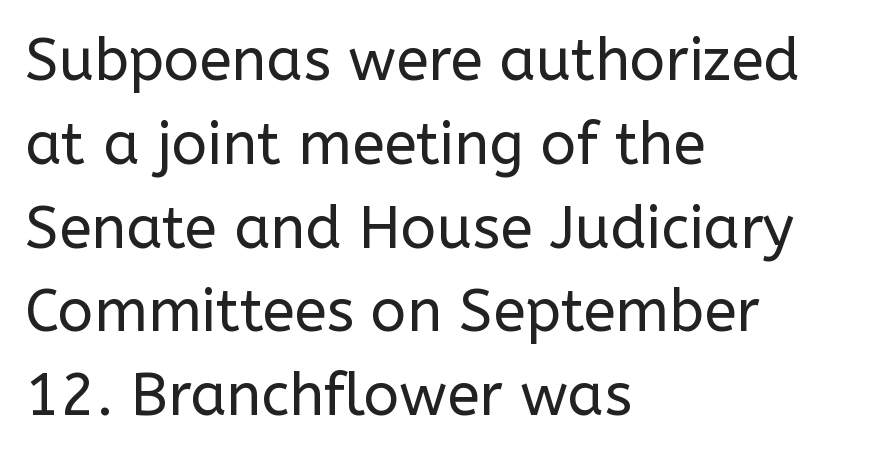
These glyphs show unthickened strokes, regular width or finer. One-word summary of the alignment: left. Compared with typical body copy, the letter spacing here is the same. A normal amount of white space separates one row of letters from the next.
